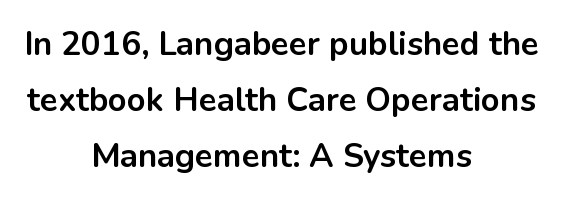
Q: Is the text bold? A: Yes.
Q: Is the text italic (slanted)? A: No, it is upright.
Q: Is the typeface a serif or a sans-serif typeface? A: Sans-serif.
Q: Is the text underlined? A: No.
Q: How is the paragraph aligned? A: Centered.
Q: Is the spacing between letters normal or unusually wide? A: Normal.
Q: Is the spacing between lines tight, normal or loose? A: Normal.
Q: Width (condensed, normal, or wide)? A: Normal.
Q: Stroke contrast? A: Low.
Q: x-height? A: Medium.
Q: Monospaced? A: No.
